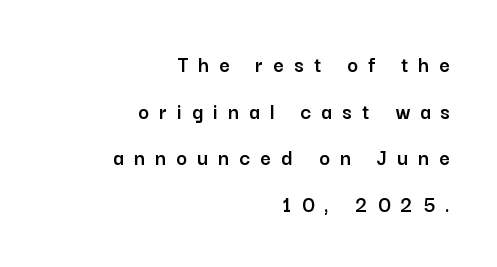
Q: Is the text italic (slanted)? A: No, it is upright.
Q: Is the text underlined? A: No.
Q: How is the paragraph aligned? A: Right-aligned.
Q: Is the spacing between letters normal or unusually wide? A: Unusually wide.
Q: Is the spacing between lines tight, normal or loose? A: Loose.
